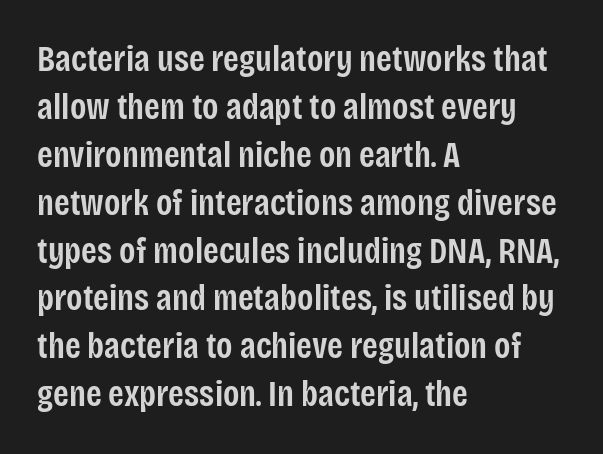
Q: Is the text bold? A: Semi-bold.
Q: Is the text italic (slanted)? A: No, it is upright.
Q: Is the typeface a serif or a sans-serif typeface? A: Sans-serif.
Q: Is the text underlined? A: No.
Q: How is the paragraph aligned? A: Left-aligned.
Q: Is the spacing between letters normal or unusually wide? A: Normal.
Q: Is the spacing between lines tight, normal or loose? A: Normal.
Q: Width (condensed, normal, or wide)? A: Condensed.
Q: Stroke contrast? A: Low.
Q: x-height? A: Large.
Q: Monospaced? A: No.
